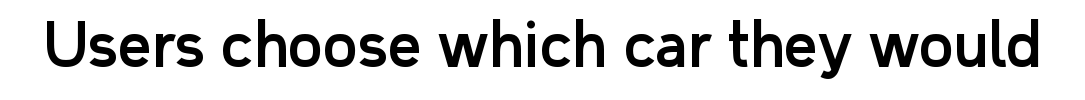
The image shows 59 px sans-serif type, upright; set normal letter spacing, not underlined; low stroke contrast and a medium x-height.
